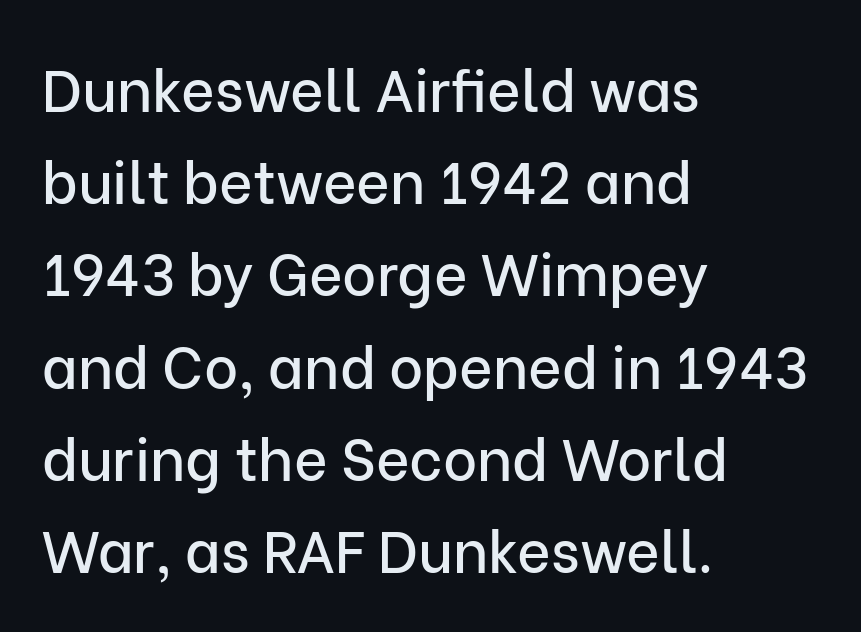
Looks like regular typesetting: each glyph gets only the width it needs. How would I describe the line gaps? Plain and ordinary. Observe the absence of serifs on each vertical stroke in this sample. Just letters on the line, the space beneath them empty. Horizontally, the lines are justified to the leading edge only. What stands out about the letter spacing? Nothing — it is the standard amount.
